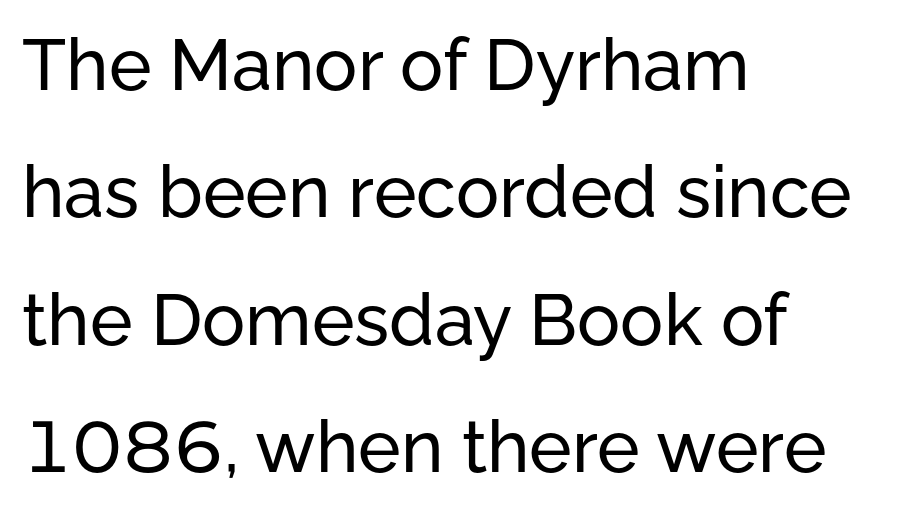
{"serif": "no", "italic": "no", "width": "normal", "stroke_contrast": "low", "x_height": "medium", "monospaced": "no", "underline": "no", "align": "left", "line_spacing_ratio": 1.77, "letter_spacing": "normal", "letter_spacing_em": 0.0, "glyph_px": 72}
